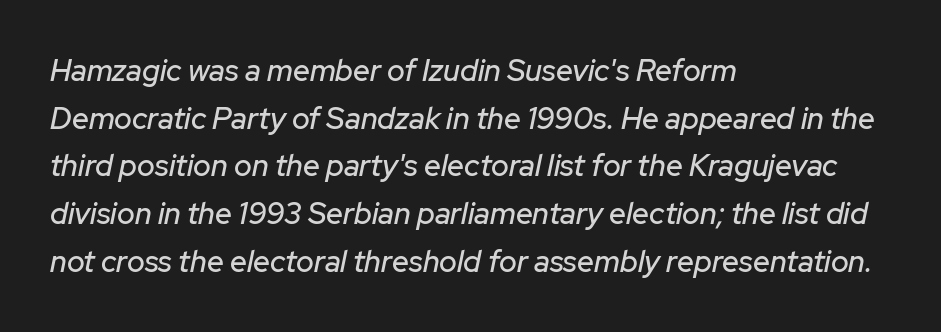
{"italic": "yes", "lean": "right", "slant_degrees": 12, "width": "normal", "stroke_contrast": "low", "x_height": "medium", "monospaced": "no", "underline": "no", "align": "left", "line_spacing": "normal", "line_spacing_ratio": 1.59, "letter_spacing": "normal", "letter_spacing_em": 0.0, "glyph_px": 30}
